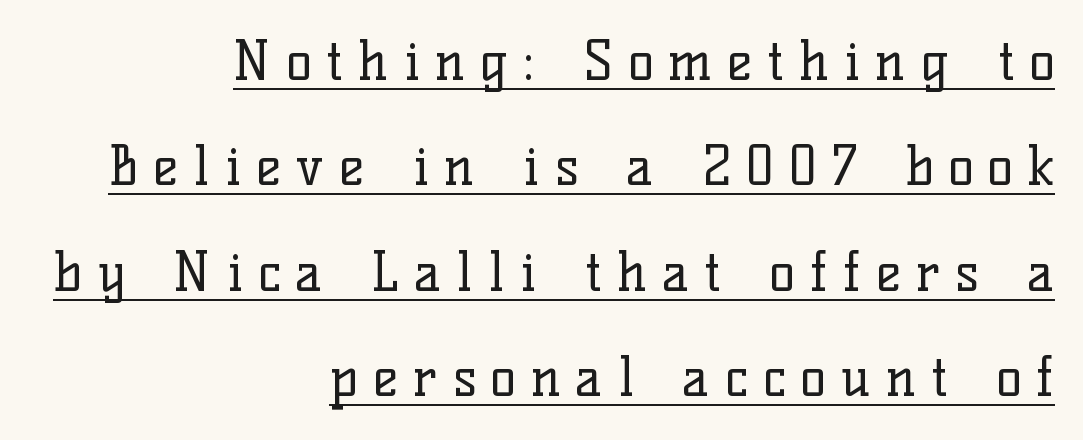
The image shows 53 px regular-weight serif type, upright; set right-aligned, loose line spacing (1.99x), unusually wide letter spacing (+0.29 em), underlined; low stroke contrast and a medium x-height.
